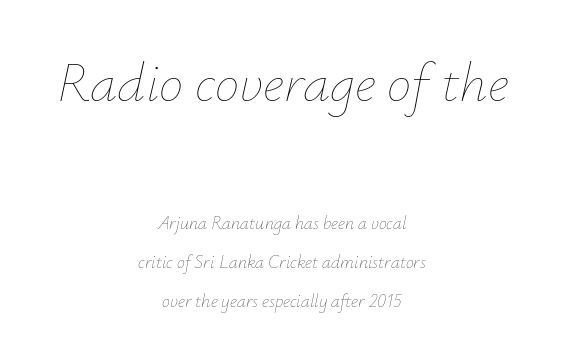
Think of a printed novel: that variable character pitch is what you see here. The lines in this sample share a center point and differ in where they start and stop. Italic? Definitely — the glyphs are oblique. Reading top to bottom, the characters get smaller at the block break. The space directly below the letters is spotless.
